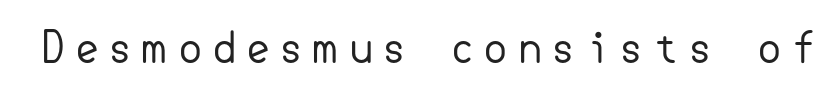
{"serif": "no", "italic": "no", "bold": "no", "weight": "regular", "width": "normal", "stroke_contrast": "low", "x_height": "small", "underline": "no", "glyph_px": 43}
